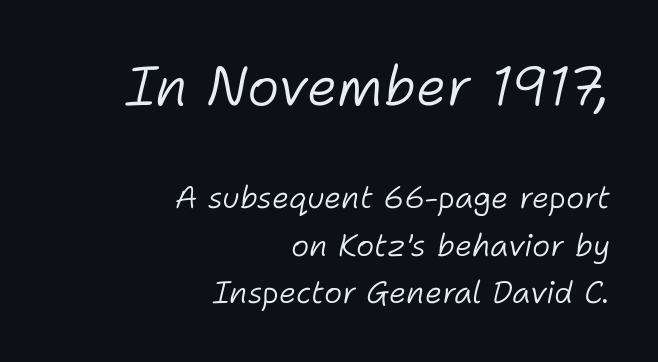
Q: Is the text bold? A: No.
Q: Is the text italic (slanted)? A: Yes, it leans right by about 11 degrees.
Q: Is the text underlined? A: No.
Q: How is the paragraph aligned? A: Right-aligned.
Q: Is the spacing between letters normal or unusually wide? A: Normal.
Q: Is the spacing between lines tight, normal or loose? A: Normal.
Q: Which block of text is set in a larger size, the first (top) or the second (bottom)? A: The first (top) one.
Q: Width (condensed, normal, or wide)? A: Normal.
Q: Stroke contrast? A: Low.
Q: x-height? A: Medium.
Q: Monospaced? A: No.
